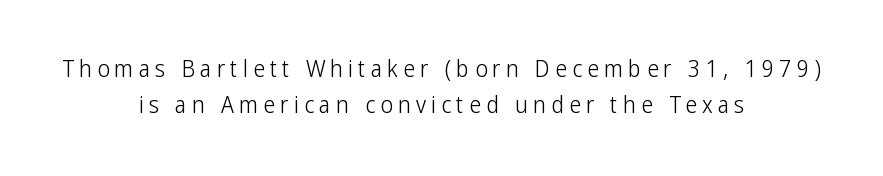
{"italic": "no", "bold": "no", "underline": "no", "align": "center", "line_spacing": "normal", "line_spacing_ratio": 1.51, "letter_spacing": "wide", "letter_spacing_em": 0.21, "glyph_px": 24}
